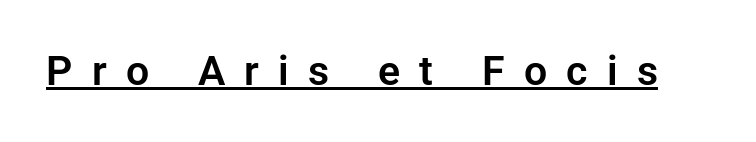
Q: Is the text italic (slanted)? A: No, it is upright.
Q: Is the typeface a serif or a sans-serif typeface? A: Sans-serif.
Q: Is the text underlined? A: Yes.
Q: Is the spacing between letters normal or unusually wide? A: Unusually wide.
Q: Width (condensed, normal, or wide)? A: Normal.
Q: Stroke contrast? A: Low.
Q: x-height? A: Medium.
Q: Monospaced? A: No.
